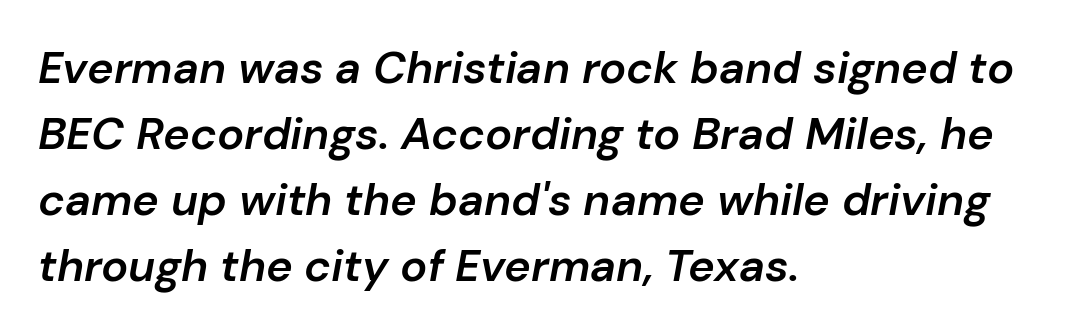
Here the designer chose a conventional face with non-uniform glyph widths. Anything drawn beneath the words? Only blank space. Compared with an ordinary text face, these strokes are moderately heavier — a semibold. The gaps between neighbouring characters are ordinary and unremarkable. You can tell it's italic because the verticals aren't actually vertical.
